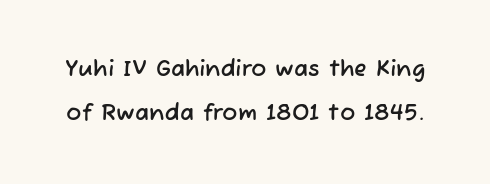
Q: Is the text underlined? A: No.
Q: Is the spacing between letters normal or unusually wide? A: Normal.
Q: Is the spacing between lines tight, normal or loose? A: Loose.
